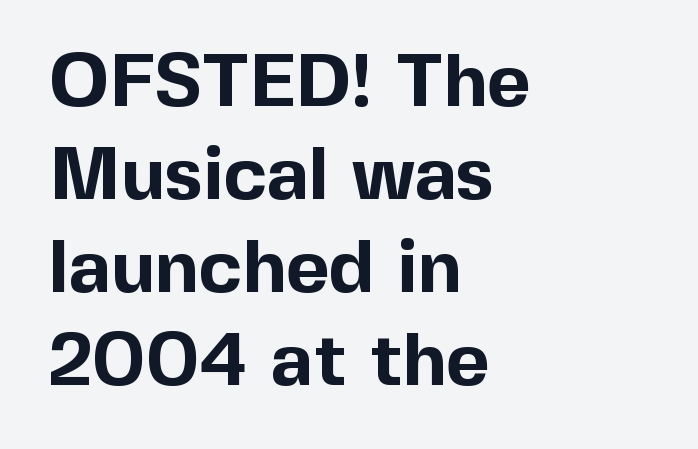
Q: Is the text bold? A: Yes.
Q: Is the text italic (slanted)? A: No, it is upright.
Q: Is the typeface a serif or a sans-serif typeface? A: Sans-serif.
Q: Is the text underlined? A: No.
Q: How is the paragraph aligned? A: Left-aligned.
Q: Is the spacing between letters normal or unusually wide? A: Normal.
Q: Width (condensed, normal, or wide)? A: Normal.
Q: x-height? A: Medium.
Q: Monospaced? A: No.
